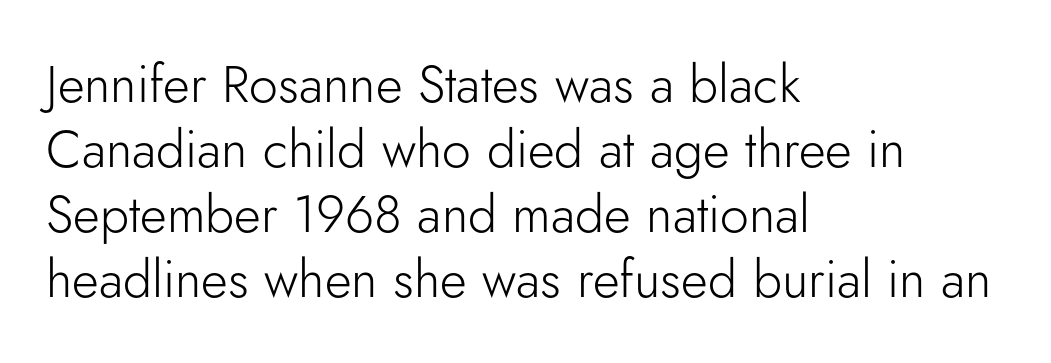
The image shows 52 px light sans-serif type, upright; set left-aligned, normal line spacing (1.25x), normal letter spacing, not underlined; low stroke contrast and a small x-height.
